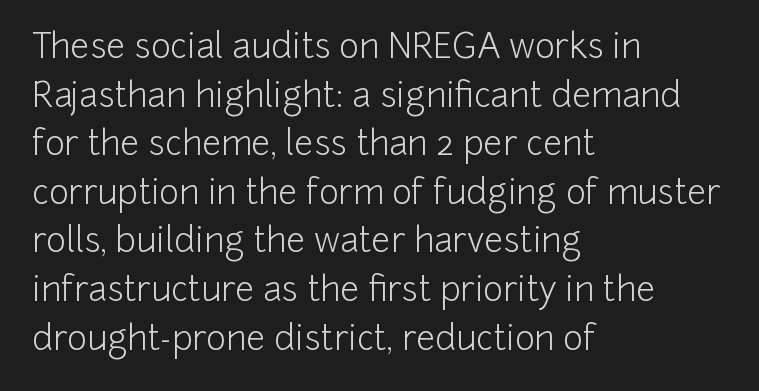
Q: Is the text bold? A: No.
Q: Is the text italic (slanted)? A: No, it is upright.
Q: Is the typeface a serif or a sans-serif typeface? A: Sans-serif.
Q: Is the text underlined? A: No.
Q: How is the paragraph aligned? A: Left-aligned.
Q: Is the spacing between letters normal or unusually wide? A: Normal.
Q: Is the spacing between lines tight, normal or loose? A: Normal.
Q: Width (condensed, normal, or wide)? A: Normal.
Q: Stroke contrast? A: Low.
Q: x-height? A: Medium.
Q: Monospaced? A: No.
